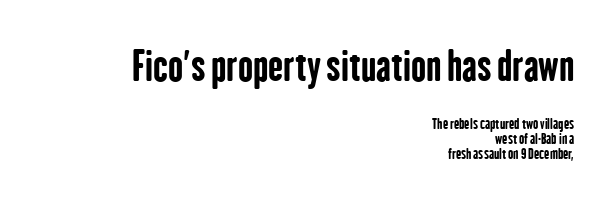
The image shows 40 px bold, condensed sans-serif type, upright; set right-aligned, tight line spacing (1.08x), normal letter spacing, not underlined; the first (top) block is 2.86x larger; low stroke contrast and a medium x-height.
